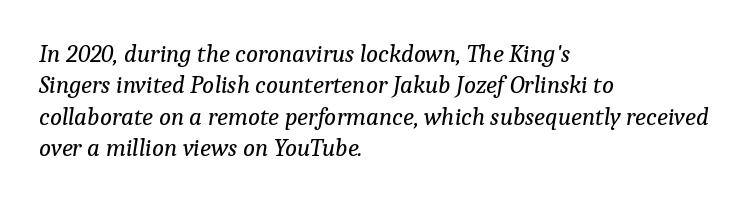
Q: Is the text bold? A: No.
Q: Is the text italic (slanted)? A: Yes, it leans right by about 9 degrees.
Q: Is the text underlined? A: No.
Q: How is the paragraph aligned? A: Left-aligned.
Q: Is the spacing between letters normal or unusually wide? A: Normal.
Q: Is the spacing between lines tight, normal or loose? A: Normal.
